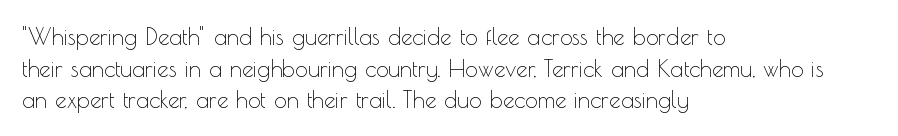
The strokes are not fattened; the text isn't bold. Beneath every word, the page is bare. Every row of glyphs begins at an identical x-position on the left. In terms of posture, this sample is upright.
